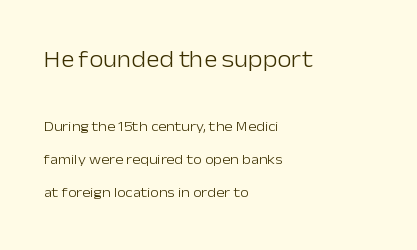
Summary of weight: not heavy and not bold. The line texture is even and compact thanks to regular tracking. Does the copy run flush right? No — it runs flush left. Letters rest on an invisible, unmarked baseline. You can tell it's not italic because the verticals are truly vertical. Is the lower block the larger one? No — the upper block carries the bigger type.
